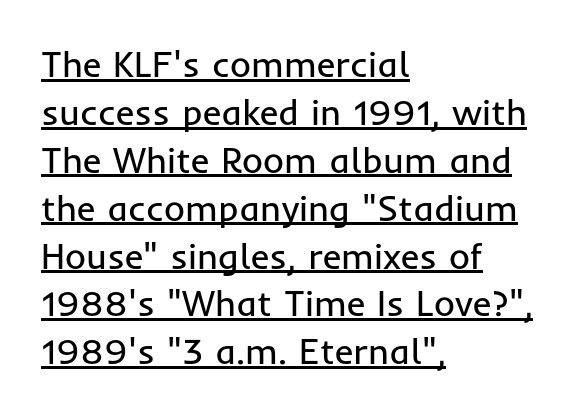
{"serif": "no", "italic": "no", "bold": "no", "weight": "regular", "width": "normal", "stroke_contrast": "low", "x_height": "medium", "monospaced": "no", "underline": "yes", "align": "left", "line_spacing": "normal", "line_spacing_ratio": 1.33, "letter_spacing": "normal", "letter_spacing_em": 0.0, "glyph_px": 36}
